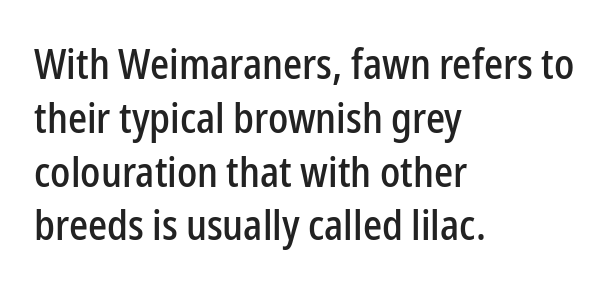
Q: Is the text italic (slanted)? A: No, it is upright.
Q: Is the typeface a serif or a sans-serif typeface? A: Sans-serif.
Q: Is the text underlined? A: No.
Q: How is the paragraph aligned? A: Left-aligned.
Q: Is the spacing between letters normal or unusually wide? A: Normal.
Q: Is the spacing between lines tight, normal or loose? A: Normal.
Q: Width (condensed, normal, or wide)? A: Condensed.
Q: Stroke contrast? A: Low.
Q: x-height? A: Medium.
Q: Monospaced? A: No.
